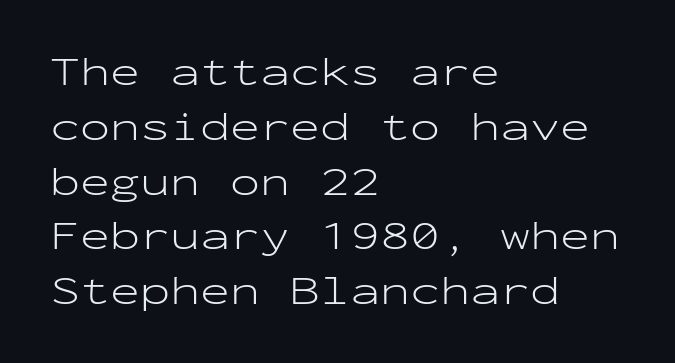
The leading is moderate, giving the passage an even texture. The passage shown is not underscored anywhere. The lettering holds an erect, upright posture throughout. A classic flush-left, rag-right setting is used for this passage. Looks like terminal output: every glyph gets an equal slot. A typesetter would label this face a sans.
